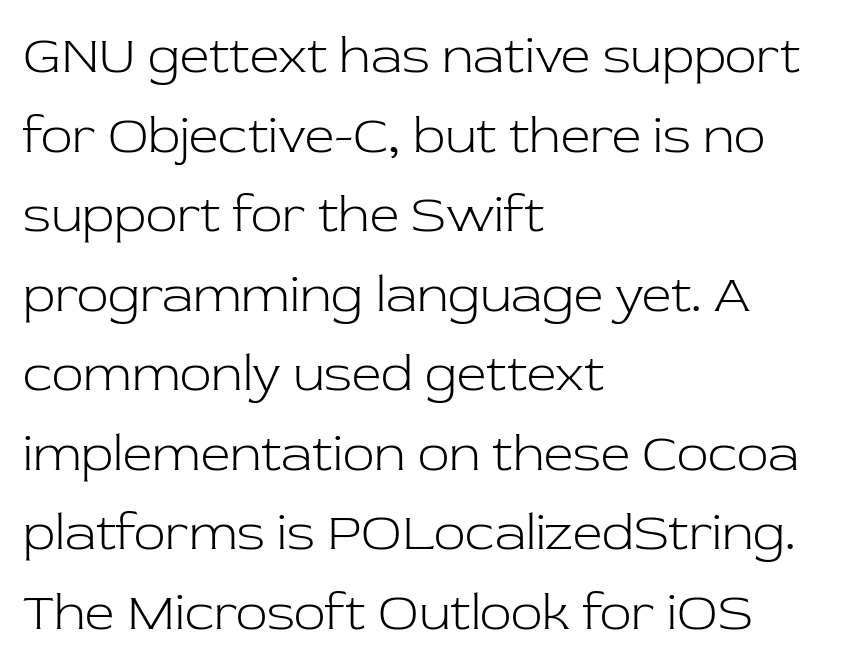
Look at the bottom of the vertical strokes: they flare into serifs here. Vertical spacing — default. Has an underline been added? It has not. The face used here is rendered with its standard letterfit.
